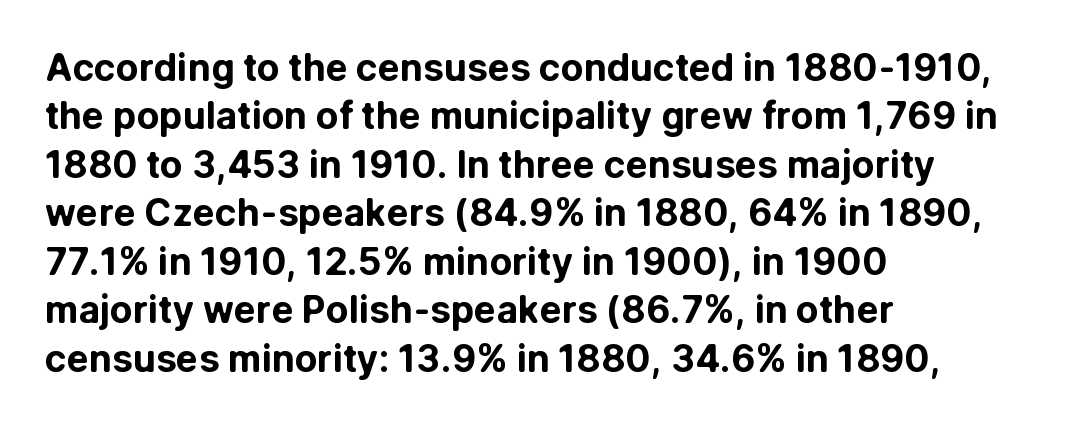
Check under the words: just untouched page. There is no visible air inserted between adjacent glyphs. Note the varied advance widths — an 'i' is clearly narrower than an 'm'. What kind of face is this? One without serifs — a sans.
